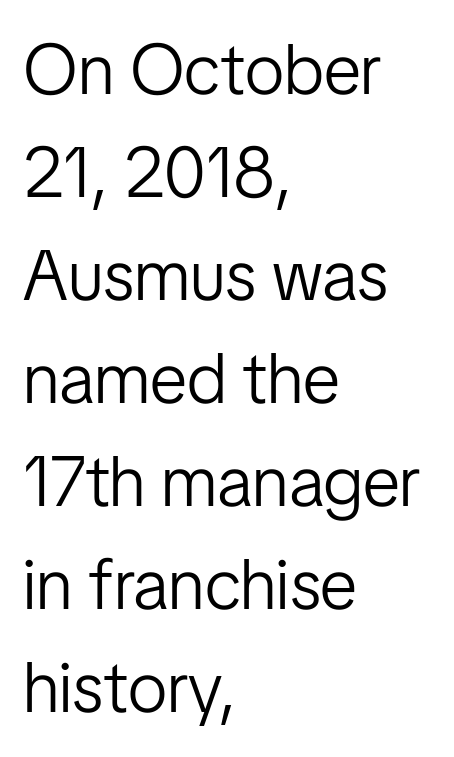
Q: Is the text bold? A: No.
Q: Is the text italic (slanted)? A: No, it is upright.
Q: Is the typeface a serif or a sans-serif typeface? A: Sans-serif.
Q: Is the text underlined? A: No.
Q: How is the paragraph aligned? A: Left-aligned.
Q: Is the spacing between letters normal or unusually wide? A: Normal.
Q: Is the spacing between lines tight, normal or loose? A: Normal.
Q: Width (condensed, normal, or wide)? A: Condensed.
Q: Stroke contrast? A: Low.
Q: x-height? A: Medium.
Q: Monospaced? A: No.
